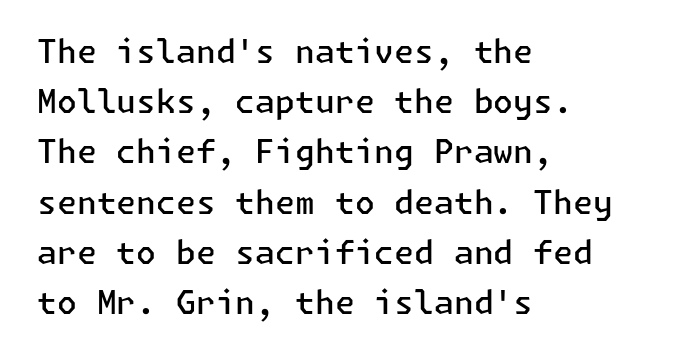
Do the letters lean? They stand straight. Weight: semibold (demi). The designer went with a sans here, leaving each stem footless. The tracking reads as untouched default to a designer's eye. Line beginnings align vertically; line endings do not. Students, observe: this is what conventionally led text looks like.
